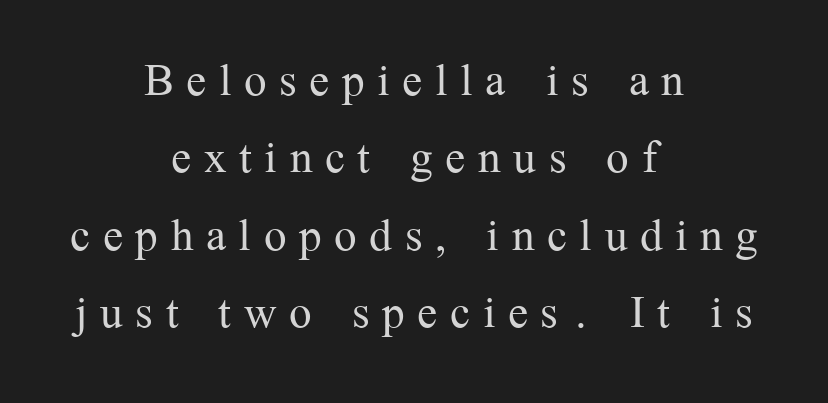
The image shows 60 px light serif type, upright; set centered, normal line spacing (1.29x), unusually wide letter spacing (+0.21 em), not underlined; medium stroke contrast and a medium x-height.
